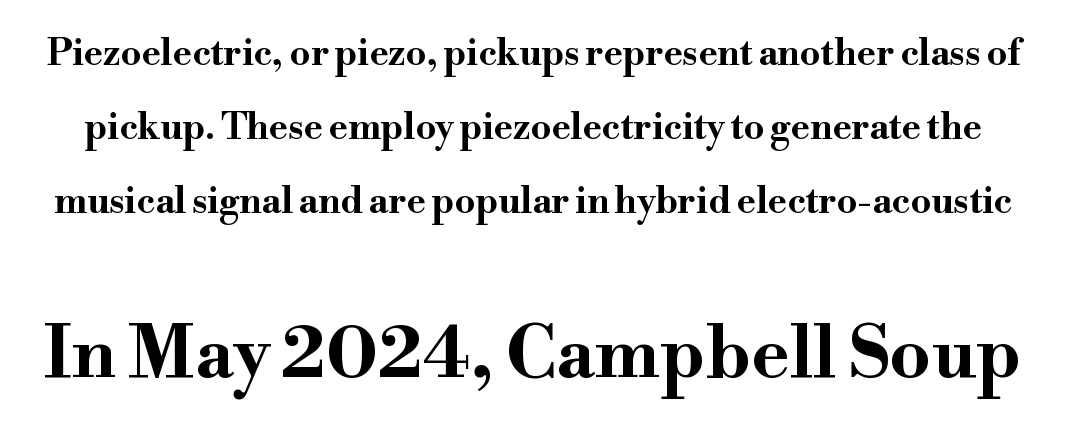
These lines keep a tight, regular rhythm from letter to letter. Descenders are the only things crossing below the line. Vertical strokes here are truly vertical. The text was rendered using a seriffed face with decorative stroke endings.
